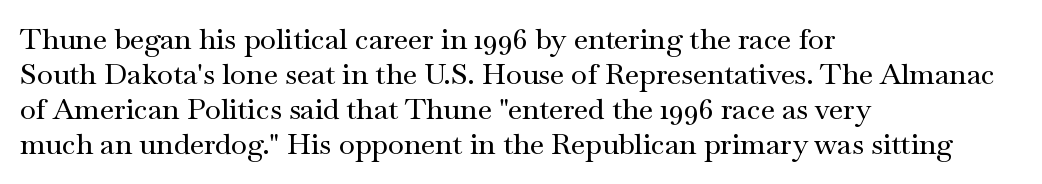
The image shows 29 px wide serif type, upright; set left-aligned, line spacing 1.21x, normal letter spacing, not underlined; medium stroke contrast and a small x-height.
